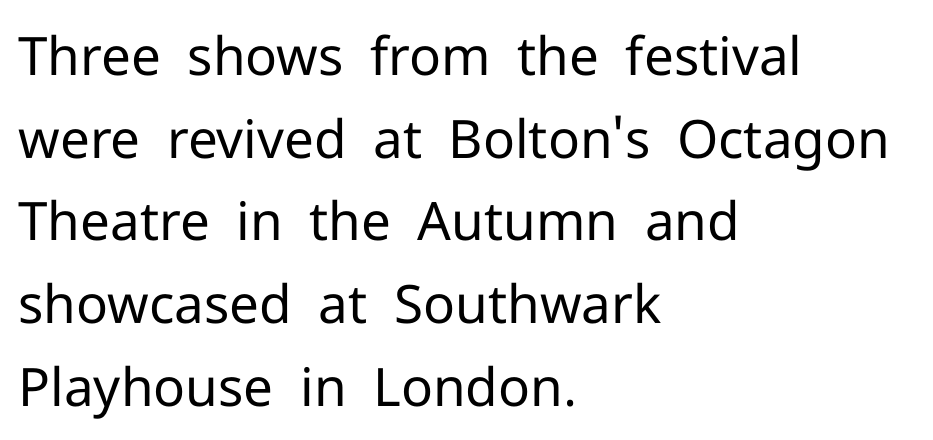
{"serif": "no", "italic": "no", "bold": "no", "weight": "regular", "width": "normal", "stroke_contrast": "low", "x_height": "medium", "monospaced": "no", "underline": "no", "align": "left", "line_spacing": "normal", "line_spacing_ratio": 1.56, "letter_spacing": "normal", "letter_spacing_em": 0.0, "glyph_px": 53}
